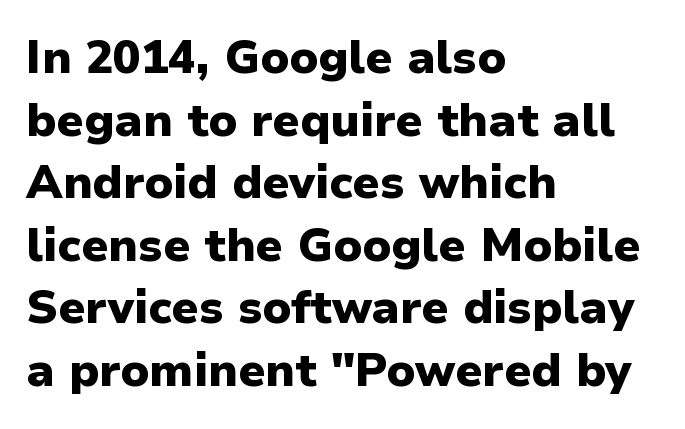
In terms of letterspacing, this is plain default setting. Students, this is bold: see how much ink each stroke carries. Descender tails drop into unmarked territory. This sample keeps an unexceptional amount of space between lines. In terms of letterform style, serifs are entirely absent. The passage is arranged the way most books set body copy — flush left.
